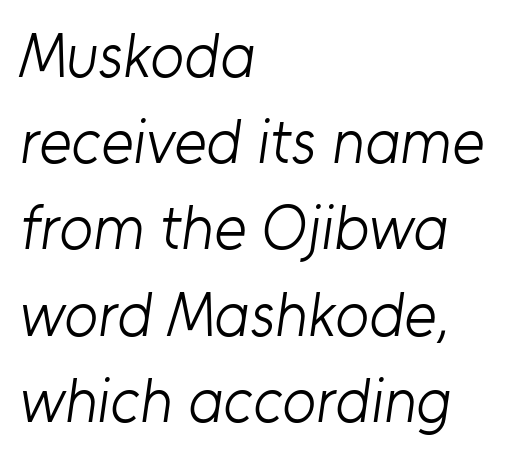
{"serif": "no", "bold": "no", "weight": "light", "width": "normal", "stroke_contrast": "low", "x_height": "medium", "monospaced": "no", "underline": "no", "align": "left", "line_spacing": "normal", "line_spacing_ratio": 1.39, "letter_spacing": "normal", "letter_spacing_em": 0.0, "glyph_px": 62}
